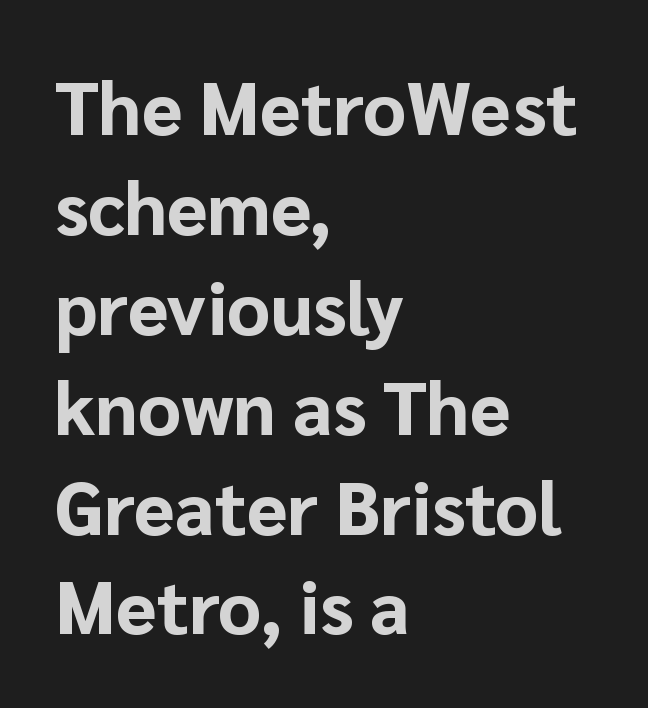
Q: Is the text bold? A: Yes.
Q: Is the text italic (slanted)? A: No, it is upright.
Q: Is the typeface a serif or a sans-serif typeface? A: Sans-serif.
Q: Is the text underlined? A: No.
Q: How is the paragraph aligned? A: Left-aligned.
Q: Is the spacing between letters normal or unusually wide? A: Normal.
Q: Is the spacing between lines tight, normal or loose? A: Normal.
Q: Width (condensed, normal, or wide)? A: Normal.
Q: Stroke contrast? A: Low.
Q: x-height? A: Medium.
Q: Monospaced? A: No.
